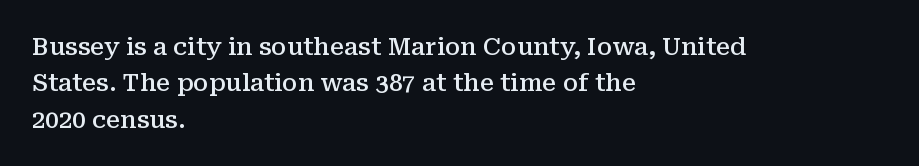
These lines keep a tight, regular rhythm from letter to letter. The foot of each line stays bare and open. The rag falls on the right side of this text block. The designer left line spacing at the default.
